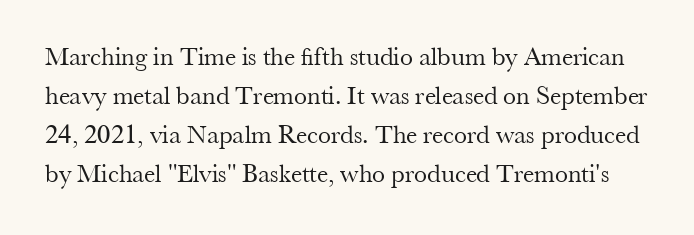
The image shows 26 px text type, upright; set normal line spacing (1.5x), normal letter spacing, not underlined.
